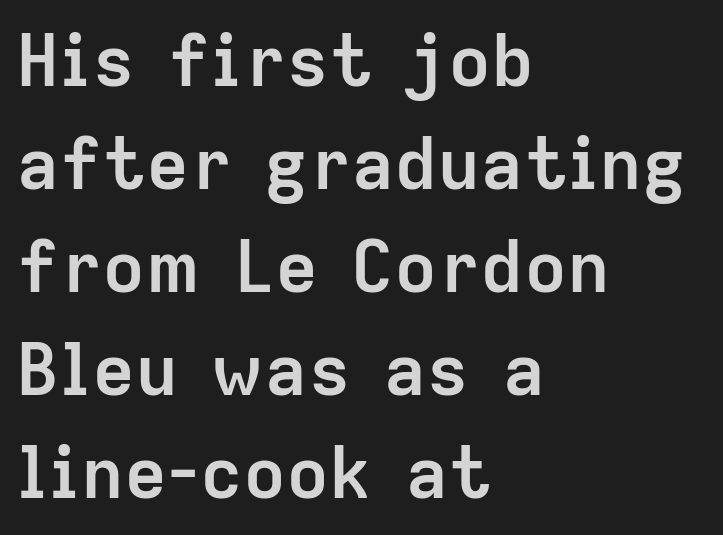
{"serif": "no", "italic": "no", "bold": "yes", "weight": "semibold", "width": "normal", "stroke_contrast": "low", "x_height": "medium", "monospaced": "no", "underline": "no", "align": "left", "line_spacing": "normal", "line_spacing_ratio": 1.43, "letter_spacing": "normal", "letter_spacing_em": 0.0, "glyph_px": 72}
